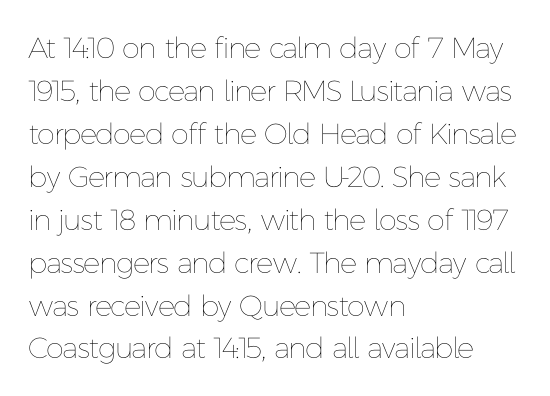
The image shows 29 px thin type, upright; set left-aligned, normal line spacing (1.48x), normal letter spacing, not underlined; low stroke contrast and a medium x-height.
